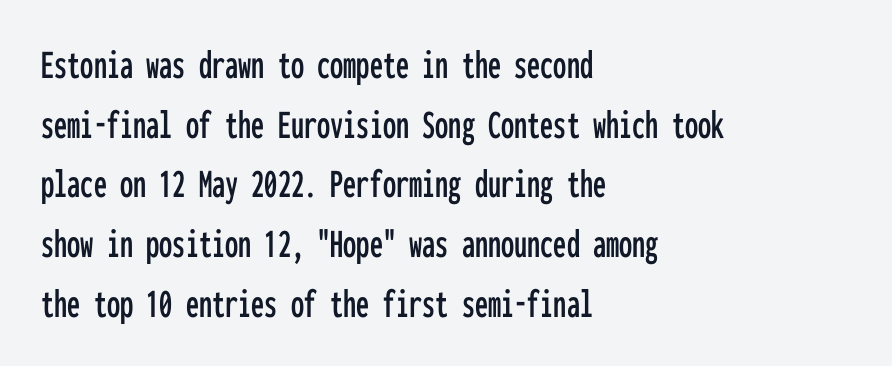
{"serif": "no", "italic": "no", "width": "condensed", "stroke_contrast": "low", "x_height": "medium", "monospaced": "yes", "underline": "no", "align": "left", "line_spacing": "normal", "line_spacing_ratio": 1.42, "letter_spacing": "normal", "letter_spacing_em": 0.0, "glyph_px": 42}
